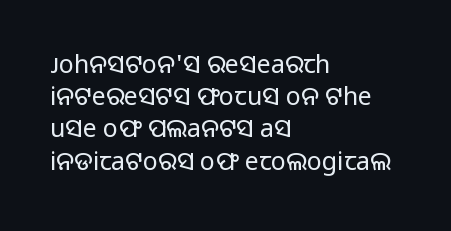
{"italic": "no", "bold": "no", "underline": "no", "align": "left", "line_spacing": "normal", "line_spacing_ratio": 1.29, "letter_spacing": "normal", "letter_spacing_em": 0.0, "glyph_px": 25}
